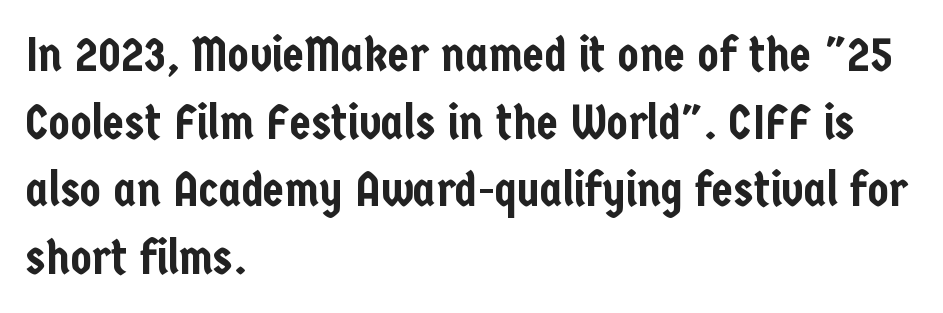
Q: Is the text italic (slanted)? A: No, it is upright.
Q: Is the typeface a serif or a sans-serif typeface? A: Sans-serif.
Q: Is the text underlined? A: No.
Q: How is the paragraph aligned? A: Left-aligned.
Q: Is the spacing between letters normal or unusually wide? A: Normal.
Q: Is the spacing between lines tight, normal or loose? A: Normal.
Q: Width (condensed, normal, or wide)? A: Condensed.
Q: Stroke contrast? A: Low.
Q: x-height? A: Medium.
Q: Monospaced? A: No.
